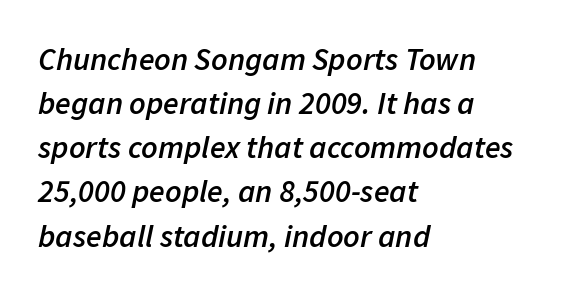
Visually the block forms a straight wall on the left and a jagged coastline on the right. Notice how the stems are inclined rather than vertical — that's the hallmark of italics. The lines sit at an ordinary, default distance from one another. This sample has the flowing, uneven cadence of proportional lettering.
